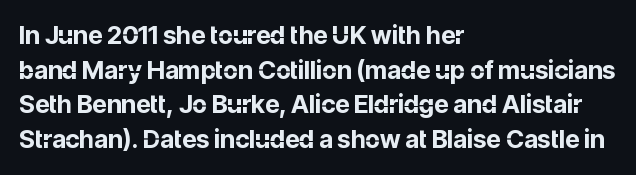
{"italic": "no", "bold": "yes", "underline": "no", "align": "left", "line_spacing": "normal", "line_spacing_ratio": 1.39, "letter_spacing": "normal", "letter_spacing_em": 0.0, "glyph_px": 25}
